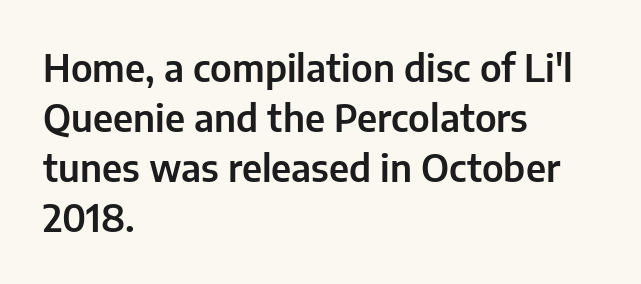
This sample uses plain, unmodified letter spacing. Nothing sits at the stroke ends, so this counts as sans-serif. This sample is left-justified, so line endings fall wherever the words run out. Notice how descenders clear the ascenders below comfortably — that's standard leading. Varying glyph widths throughout — classic text-font behaviour.
